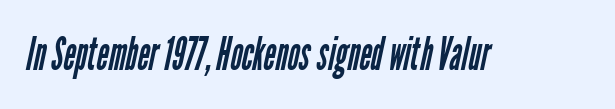
{"serif": "no", "bold": "no", "weight": "regular", "width": "condensed", "stroke_contrast": "low", "x_height": "medium", "monospaced": "no", "underline": "no", "letter_spacing": "normal", "letter_spacing_em": 0.0, "glyph_px": 46}
